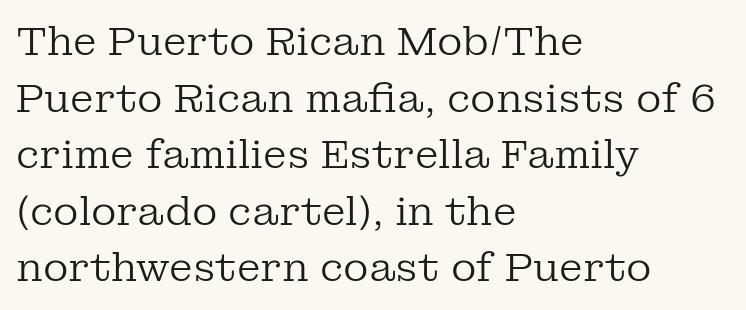
Q: Is the text bold? A: No.
Q: Is the text italic (slanted)? A: No, it is upright.
Q: Is the typeface a serif or a sans-serif typeface? A: Serif.
Q: Is the text underlined? A: No.
Q: How is the paragraph aligned? A: Left-aligned.
Q: Is the spacing between letters normal or unusually wide? A: Normal.
Q: Is the spacing between lines tight, normal or loose? A: Normal.
Q: Width (condensed, normal, or wide)? A: Normal.
Q: Stroke contrast? A: Low.
Q: x-height? A: Medium.
Q: Monospaced? A: No.
